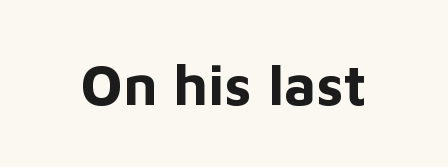
The image shows 57 px bold sans-serif type, upright; set normal letter spacing, not underlined; low stroke contrast and a medium x-height.
